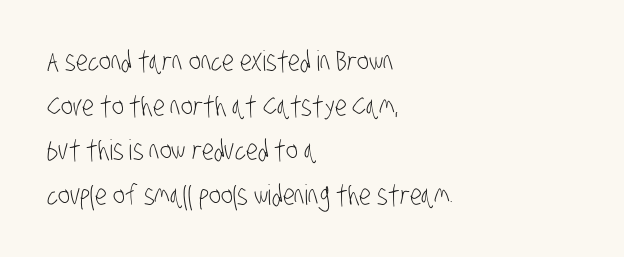
The image shows 28 px light, condensed sans-serif type; set left-aligned, normal line spacing (1.59x), normal letter spacing, not underlined; low stroke contrast and a large x-height.
